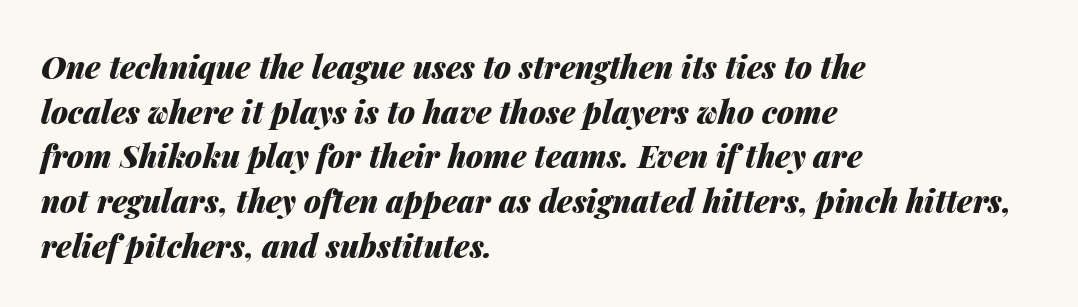
The image shows 31 px heavy type, italic (leaning right); set left-aligned, normal line spacing (1.44x), normal letter spacing, not underlined; medium stroke contrast and a medium x-height.
